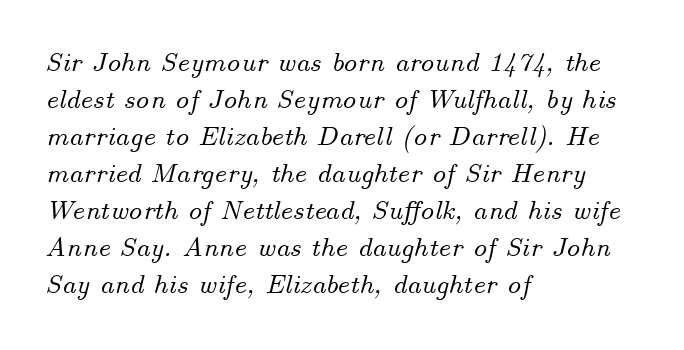
The image shows 28 px text type, italic (leaning right); set left-aligned, normal line spacing (1.32x), normal letter spacing, not underlined; medium stroke contrast and a small x-height.
